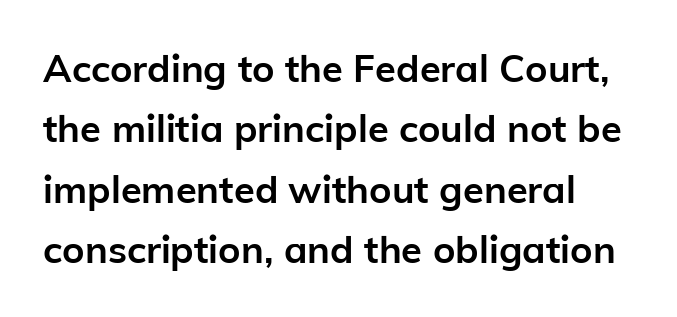
{"serif": "no", "italic": "no", "bold": "yes", "weight": "semibold", "width": "normal", "stroke_contrast": "low", "x_height": "medium", "monospaced": "no", "underline": "no", "line_spacing": "normal", "line_spacing_ratio": 1.59, "letter_spacing": "normal", "letter_spacing_em": 0.0, "glyph_px": 38}
